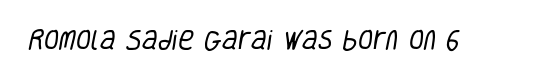
{"bold": "no", "underline": "no", "letter_spacing": "normal", "letter_spacing_em": 0.0, "glyph_px": 22}
